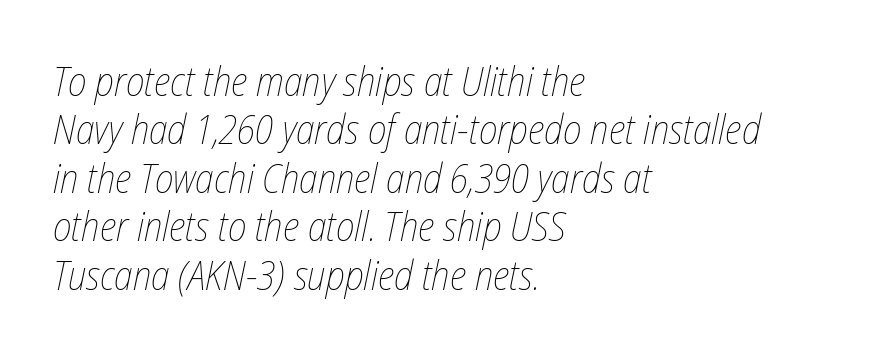
The image shows 40 px thin, condensed type, italic (leaning right); set left-aligned, line spacing 1.21x, normal letter spacing, not underlined; low stroke contrast and a medium x-height.
